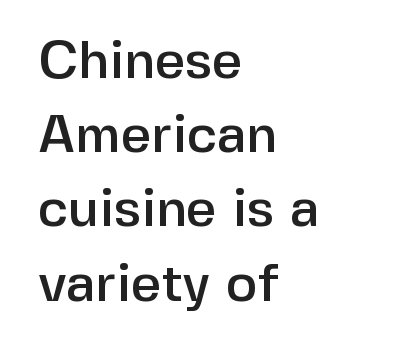
Q: Is the text italic (slanted)? A: No, it is upright.
Q: Is the typeface a serif or a sans-serif typeface? A: Sans-serif.
Q: Is the text underlined? A: No.
Q: How is the paragraph aligned? A: Left-aligned.
Q: Is the spacing between letters normal or unusually wide? A: Normal.
Q: Is the spacing between lines tight, normal or loose? A: Normal.
Q: Width (condensed, normal, or wide)? A: Normal.
Q: Stroke contrast? A: Low.
Q: x-height? A: Medium.
Q: Monospaced? A: No.
